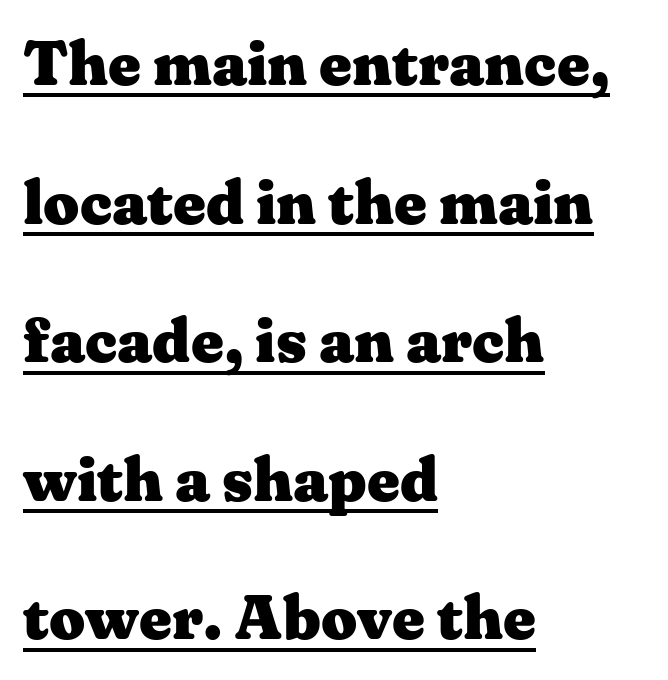
Q: Is the text bold? A: Yes.
Q: Is the text italic (slanted)? A: No, it is upright.
Q: Is the typeface a serif or a sans-serif typeface? A: Serif.
Q: Is the text underlined? A: Yes.
Q: How is the paragraph aligned? A: Left-aligned.
Q: Is the spacing between letters normal or unusually wide? A: Normal.
Q: Is the spacing between lines tight, normal or loose? A: Loose.
Q: Width (condensed, normal, or wide)? A: Wide.
Q: Stroke contrast? A: Medium.
Q: x-height? A: Medium.
Q: Monospaced? A: No.
